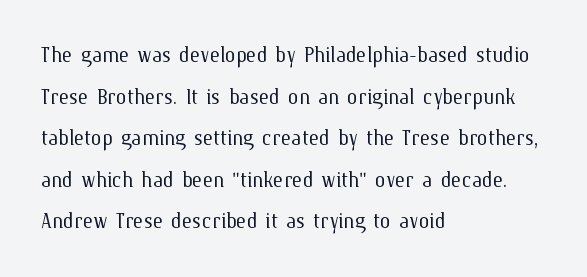
{"italic": "no", "bold": "no", "underline": "no", "align": "left", "line_spacing": "normal", "line_spacing_ratio": 1.54, "letter_spacing": "normal", "letter_spacing_em": 0.0, "glyph_px": 27}
